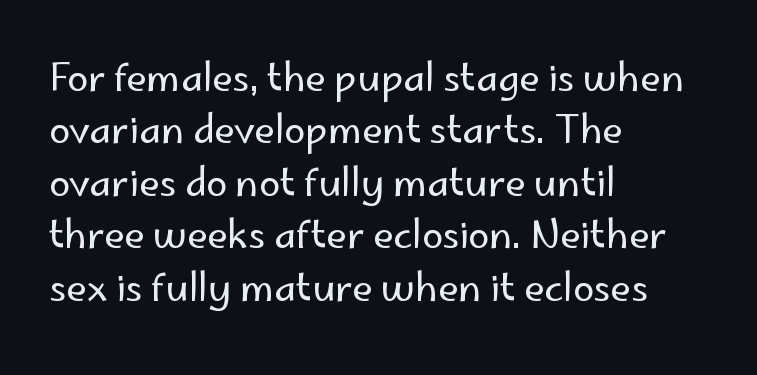
{"serif": "no", "italic": "no", "bold": "no", "weight": "regular", "width": "normal", "stroke_contrast": "low", "x_height": "small", "monospaced": "no", "underline": "no", "align": "left", "line_spacing": "normal", "line_spacing_ratio": 1.38, "letter_spacing": "normal", "letter_spacing_em": 0.0, "glyph_px": 38}
